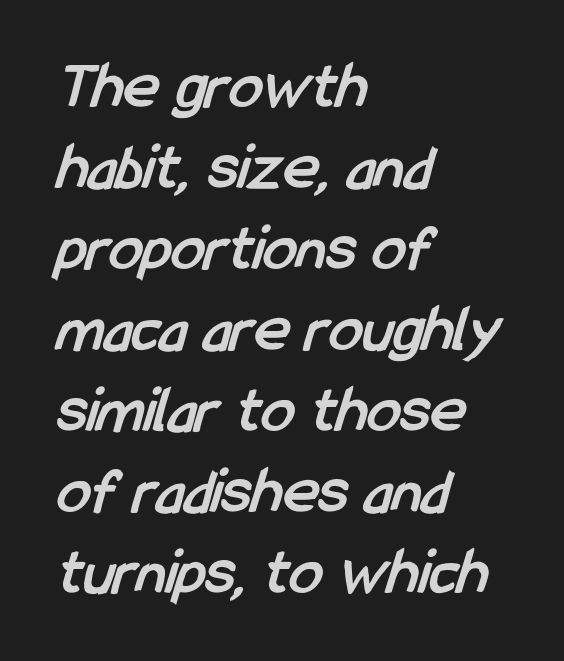
The image shows 67 px semibold, condensed sans-serif type; set left-aligned, line spacing 1.21x, normal letter spacing, not underlined; low stroke contrast and a medium x-height.
